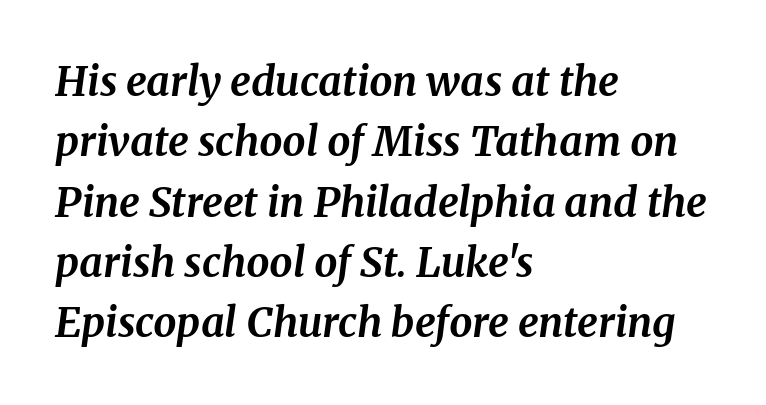
The rendering uses natural spacing where letterforms have individual widths. How are the letters spaced? Ordinarily, with no added tracking. Notice how descenders clear the ascenders below comfortably — that's standard leading. The strokes are fattened all the way to bold. Yep, those are serifs on the letters.
